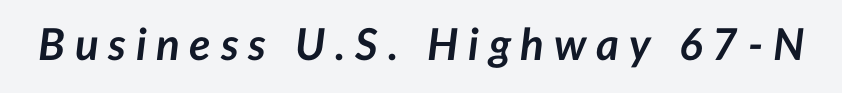
{"italic": "yes", "lean": "right", "slant_degrees": 7, "bold": "yes", "weight": "semibold", "width": "normal", "stroke_contrast": "low", "x_height": "medium", "monospaced": "no", "underline": "no", "letter_spacing": "wide", "letter_spacing_em": 0.22, "glyph_px": 44}
